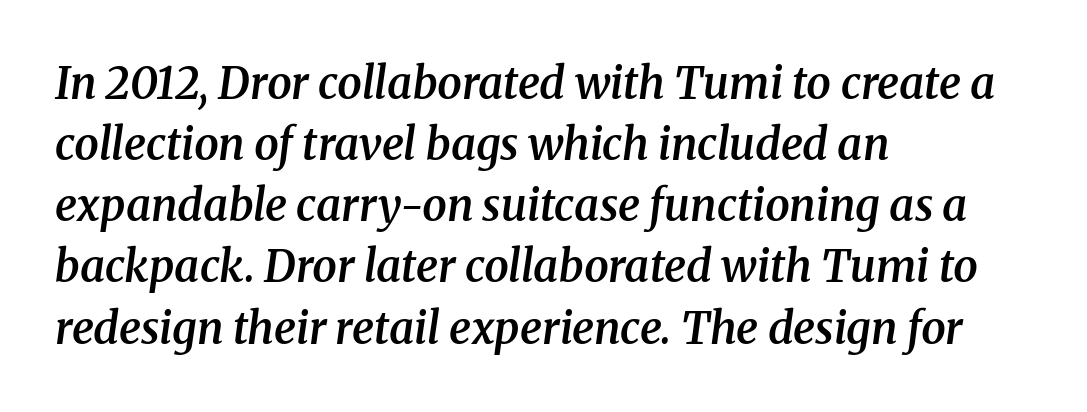
Q: Is the text bold? A: Semi-bold.
Q: Is the text italic (slanted)? A: Yes, it leans right by about 8 degrees.
Q: Is the typeface a serif or a sans-serif typeface? A: Serif.
Q: Is the text underlined? A: No.
Q: How is the paragraph aligned? A: Left-aligned.
Q: Is the spacing between letters normal or unusually wide? A: Normal.
Q: Is the spacing between lines tight, normal or loose? A: Normal.
Q: Width (condensed, normal, or wide)? A: Normal.
Q: Stroke contrast? A: Medium.
Q: x-height? A: Medium.
Q: Monospaced? A: No.
